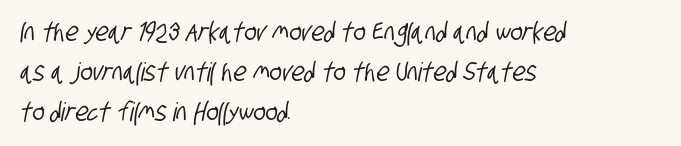
The image shows 26 px text type; set left-aligned, normal line spacing (1.54x), normal letter spacing, not underlined.
